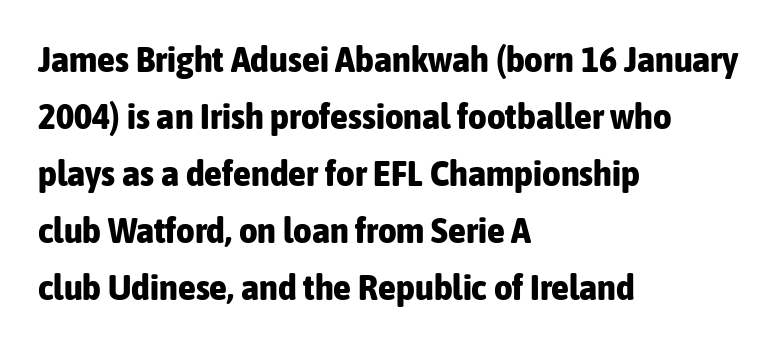
The image shows 36 px bold, condensed sans-serif type, upright; set left-aligned, normal line spacing (1.58x), normal letter spacing, not underlined; low stroke contrast and a medium x-height.
